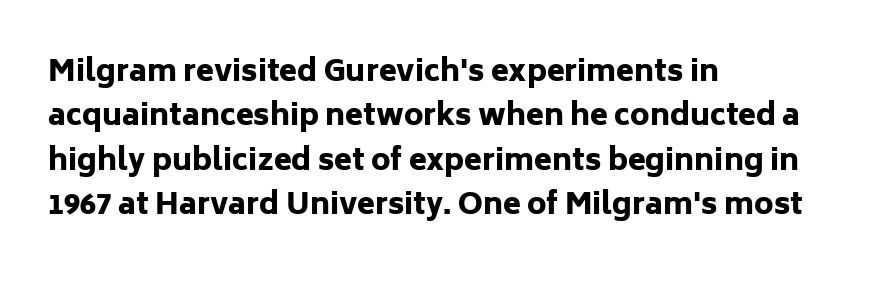
Q: Is the text bold? A: Yes.
Q: Is the text italic (slanted)? A: No, it is upright.
Q: Is the typeface a serif or a sans-serif typeface? A: Sans-serif.
Q: Is the text underlined? A: No.
Q: How is the paragraph aligned? A: Left-aligned.
Q: Is the spacing between letters normal or unusually wide? A: Normal.
Q: Is the spacing between lines tight, normal or loose? A: Normal.
Q: Width (condensed, normal, or wide)? A: Normal.
Q: Stroke contrast? A: Low.
Q: x-height? A: Medium.
Q: Monospaced? A: No.
